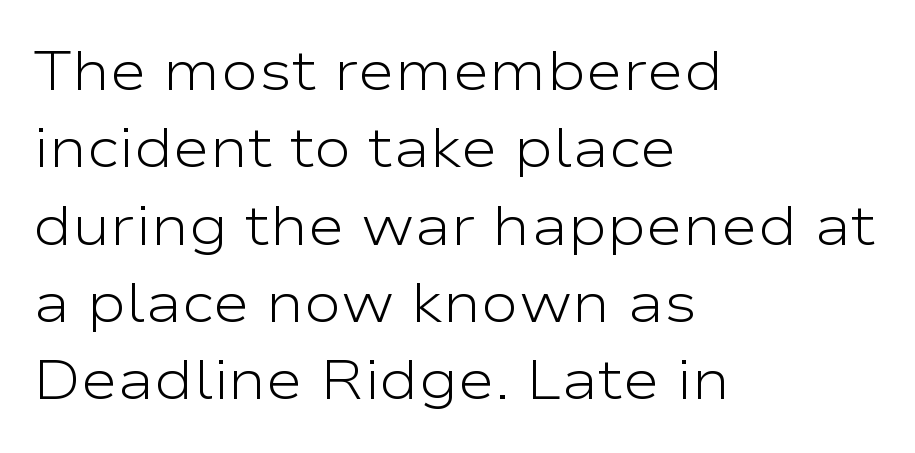
{"serif": "no", "italic": "no", "bold": "no", "weight": "light", "width": "wide", "stroke_contrast": "low", "x_height": "medium", "monospaced": "no", "underline": "no", "align": "left", "line_spacing": "normal", "line_spacing_ratio": 1.38, "letter_spacing": "normal", "letter_spacing_em": 0.0, "glyph_px": 56}
